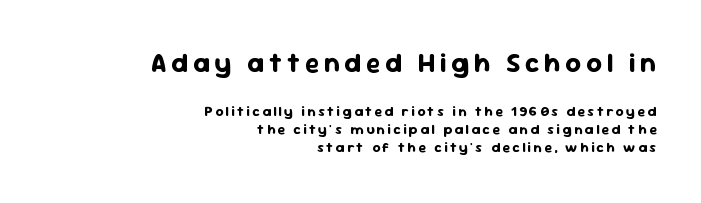
Rows of type keep a routine distance in the vertical direction. Line endings align vertically; line beginnings do not. The area under the type is left untouched. Two sizes are in play, and the larger belongs to the first block.
